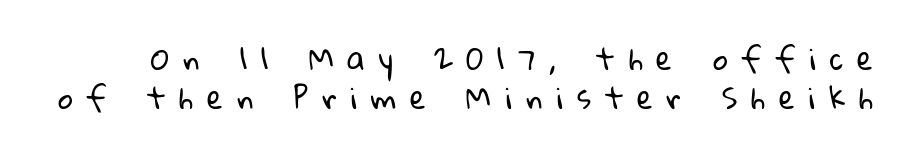
The image shows 29 px regular-weight sans-serif type; set normal line spacing (1.36x), unusually wide letter spacing (+0.48 em), not underlined; low stroke contrast and a medium x-height.
